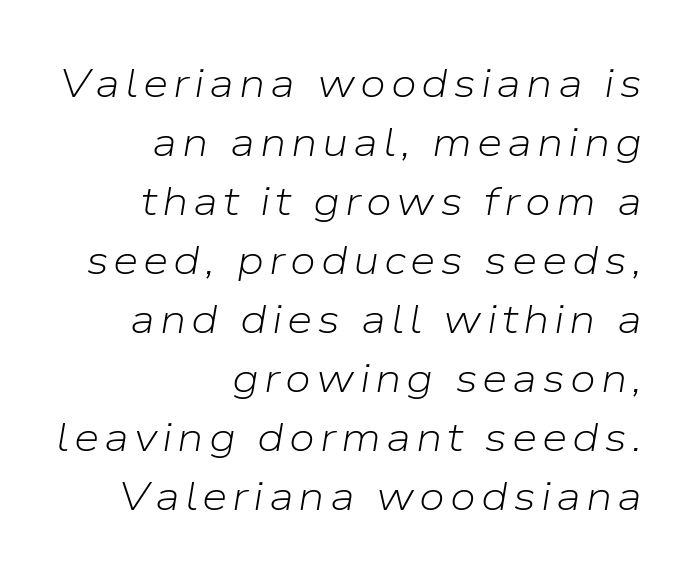
{"italic": "yes", "lean": "right", "slant_degrees": 9, "bold": "no", "weight": "light", "width": "normal", "stroke_contrast": "low", "x_height": "medium", "monospaced": "no", "underline": "no", "align": "right", "line_spacing": "normal", "line_spacing_ratio": 1.44, "glyph_px": 41}
